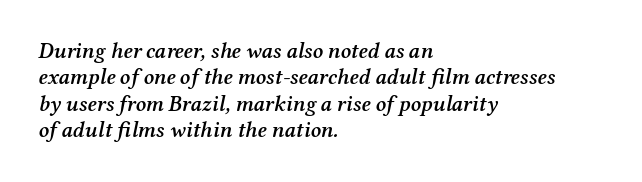
Q: Is the text bold? A: Semi-bold.
Q: Is the text italic (slanted)? A: Yes, it leans right by about 12 degrees.
Q: Is the text underlined? A: No.
Q: How is the paragraph aligned? A: Left-aligned.
Q: Is the spacing between letters normal or unusually wide? A: Normal.
